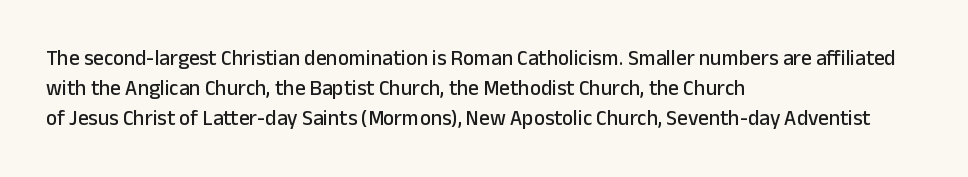
The lines sit at an ordinary, default distance from one another. In terms of posture, this sample is upright. What stands out about the letter spacing? Nothing — it is the standard amount. Leftover space on each line is placed entirely after the last word. Check the space under the baseline: it is left empty.
